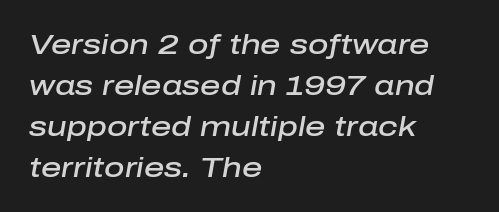
{"italic": "yes", "lean": "right", "slant_degrees": 10, "bold": "semi", "weight": "semibold", "width": "normal", "stroke_contrast": "low", "x_height": "medium", "monospaced": "no", "underline": "no", "align": "left", "line_spacing": "normal", "line_spacing_ratio": 1.46, "letter_spacing": "normal", "letter_spacing_em": 0.0, "glyph_px": 28}
